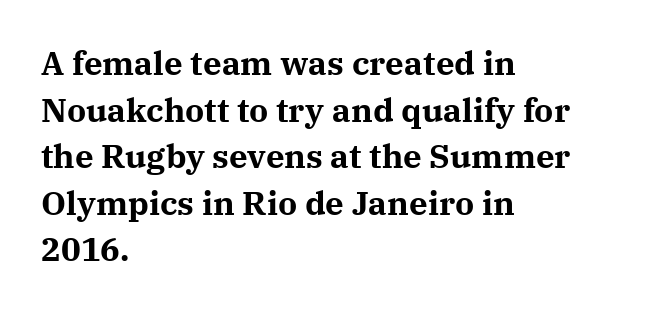
Q: Is the text bold? A: Yes.
Q: Is the text italic (slanted)? A: No, it is upright.
Q: Is the typeface a serif or a sans-serif typeface? A: Serif.
Q: Is the text underlined? A: No.
Q: How is the paragraph aligned? A: Left-aligned.
Q: Is the spacing between letters normal or unusually wide? A: Normal.
Q: Is the spacing between lines tight, normal or loose? A: Normal.
Q: Width (condensed, normal, or wide)? A: Normal.
Q: Stroke contrast? A: Medium.
Q: x-height? A: Medium.
Q: Monospaced? A: No.
